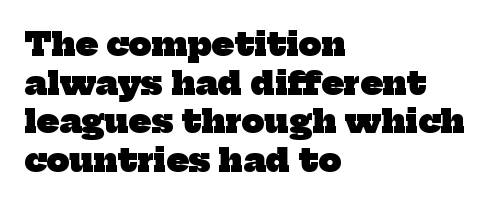
{"serif": "yes", "bold": "yes", "weight": "heavy", "width": "normal", "stroke_contrast": "low", "x_height": "medium", "monospaced": "no", "underline": "no", "align": "left", "line_spacing_ratio": 1.21, "letter_spacing": "normal", "letter_spacing_em": 0.0, "glyph_px": 32}
